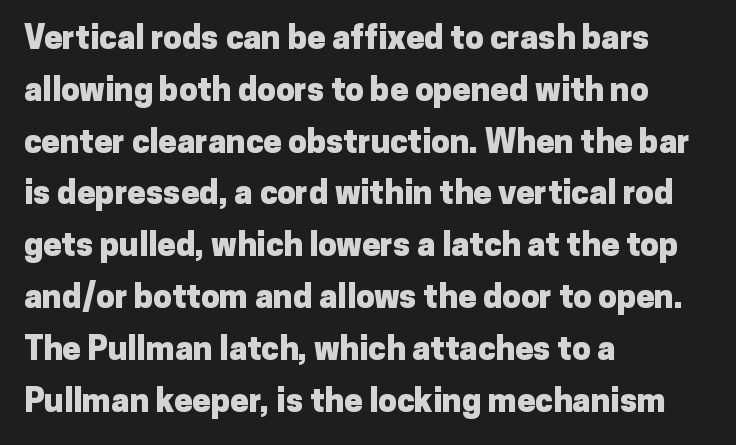
The image shows 33 px heavy sans-serif type, upright; set left-aligned, normal line spacing (1.57x), normal letter spacing, not underlined; low stroke contrast and a medium x-height.
